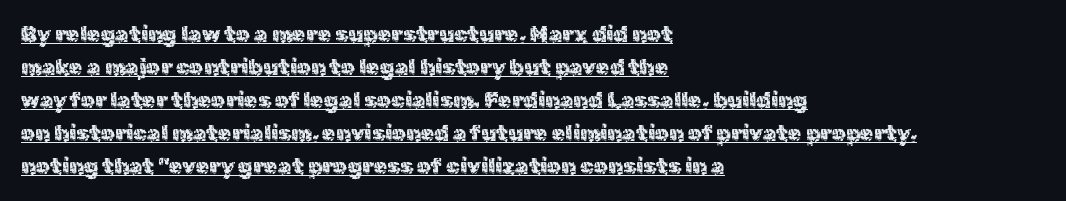
There is no visible air inserted between adjacent glyphs. Posture: upright roman. One glance says typical: line gaps are just what's usual. A typographer would call this underscored text.
